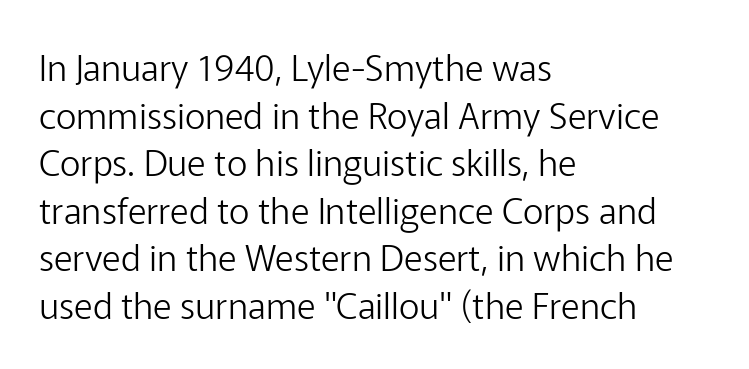
{"serif": "no", "italic": "no", "bold": "no", "weight": "light", "width": "normal", "stroke_contrast": "low", "x_height": "medium", "monospaced": "no", "underline": "no", "align": "left", "line_spacing": "normal", "line_spacing_ratio": 1.32, "letter_spacing": "normal", "letter_spacing_em": 0.0, "glyph_px": 36}
